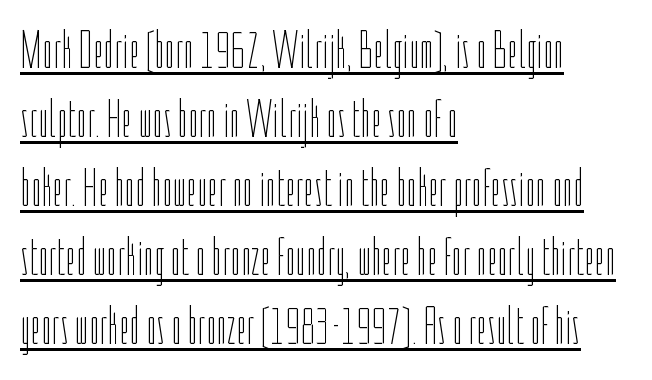
The image shows 53 px thin, condensed type, upright; set left-aligned, normal line spacing (1.3x), normal letter spacing, underlined; low stroke contrast and a medium x-height.
